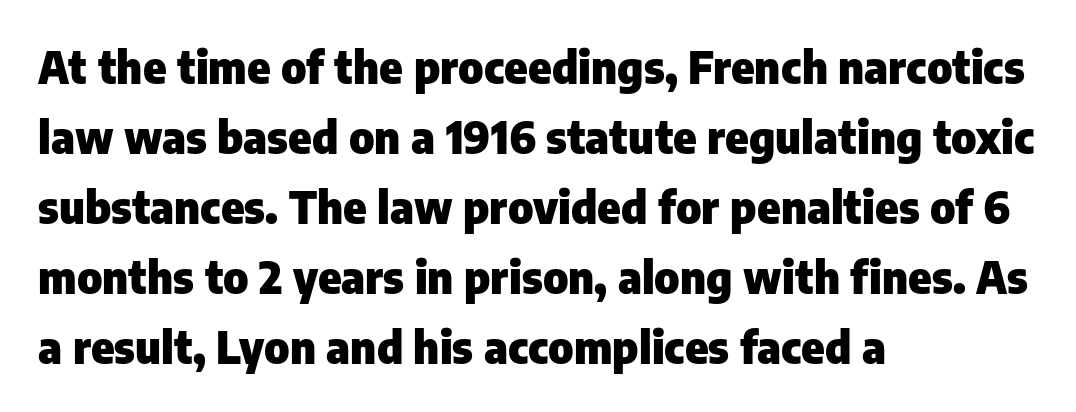
{"serif": "no", "italic": "no", "bold": "yes", "weight": "heavy", "width": "normal", "stroke_contrast": "low", "x_height": "medium", "monospaced": "no", "underline": "no", "align": "left", "line_spacing": "normal", "line_spacing_ratio": 1.59, "letter_spacing": "normal", "letter_spacing_em": 0.0, "glyph_px": 44}
